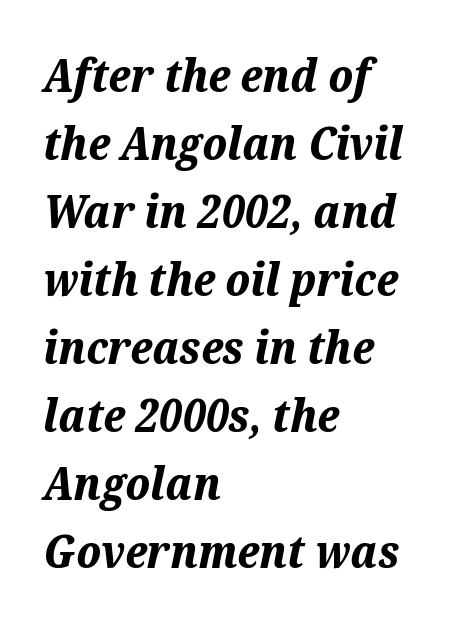
{"italic": "yes", "lean": "right", "slant_degrees": 12, "bold": "yes", "weight": "bold", "width": "normal", "stroke_contrast": "medium", "x_height": "medium", "monospaced": "no", "underline": "no", "align": "left", "line_spacing": "normal", "line_spacing_ratio": 1.51, "letter_spacing": "normal", "letter_spacing_em": 0.0, "glyph_px": 45}
